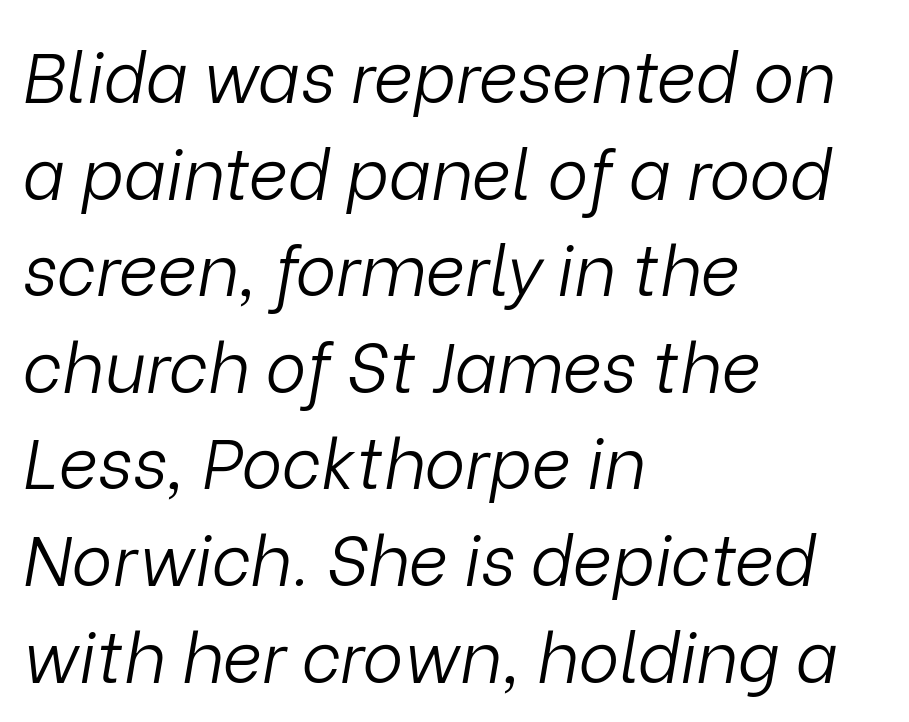
{"italic": "yes", "lean": "right", "slant_degrees": 9, "bold": "no", "weight": "light", "width": "normal", "stroke_contrast": "low", "x_height": "medium", "monospaced": "no", "underline": "no", "align": "left", "line_spacing": "normal", "line_spacing_ratio": 1.4, "letter_spacing": "normal", "letter_spacing_em": 0.0, "glyph_px": 69}
